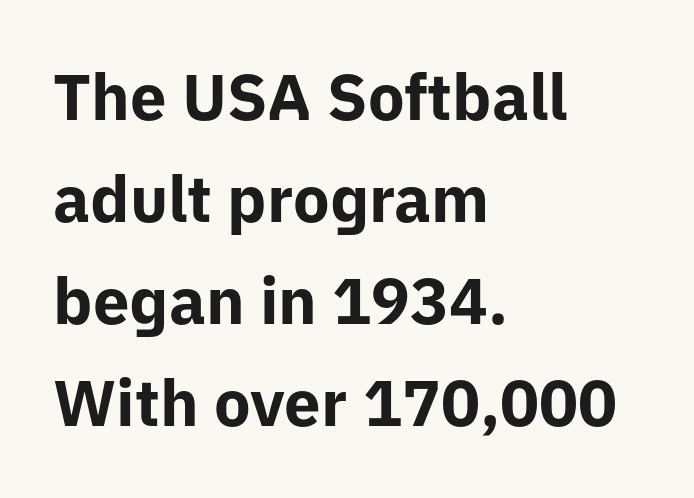
{"serif": "no", "italic": "no", "bold": "yes", "weight": "bold", "width": "normal", "stroke_contrast": "low", "x_height": "medium", "monospaced": "no", "underline": "no", "align": "left", "line_spacing": "normal", "line_spacing_ratio": 1.57, "letter_spacing": "normal", "letter_spacing_em": 0.0, "glyph_px": 65}
